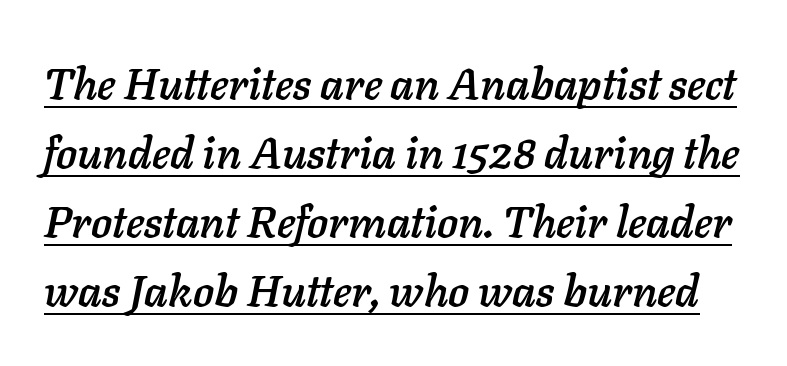
No extra tracking has been applied to these lines. A typographer would call this underscored text. Notice how descenders clear the ascenders below comfortably — that's standard leading. The passage shown leans; its letterforms are oblique.
